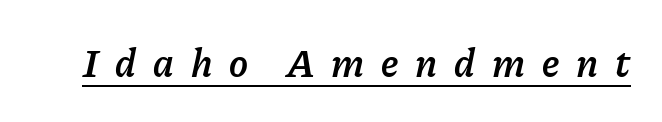
Q: Is the text bold? A: Semi-bold.
Q: Is the text italic (slanted)? A: Yes, it leans right by about 11 degrees.
Q: Is the text underlined? A: Yes.
Q: Is the spacing between letters normal or unusually wide? A: Unusually wide.
Q: Width (condensed, normal, or wide)? A: Normal.
Q: Stroke contrast? A: Low.
Q: x-height? A: Medium.
Q: Monospaced? A: No.
